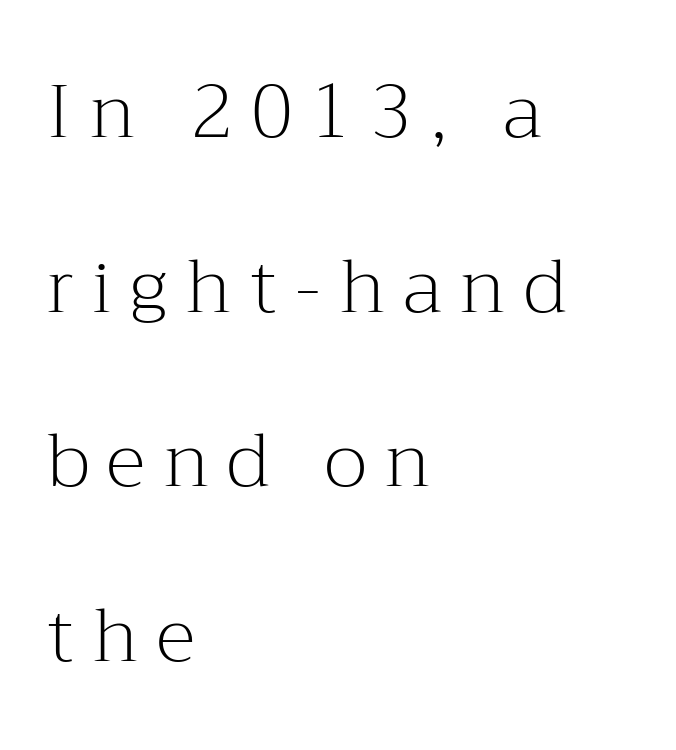
{"serif": "yes", "italic": "no", "bold": "no", "weight": "light", "width": "normal", "stroke_contrast": "medium", "x_height": "medium", "monospaced": "no", "underline": "no", "align": "left", "line_spacing": "loose", "line_spacing_ratio": 2.33, "letter_spacing": "wide", "letter_spacing_em": 0.24, "glyph_px": 75}
